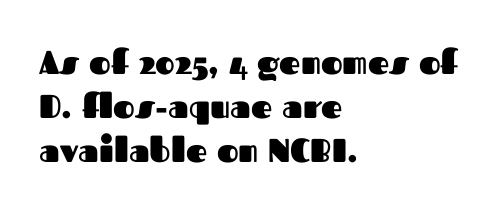
{"serif": "no", "italic": "no", "bold": "yes", "weight": "heavy", "width": "normal", "stroke_contrast": "medium", "x_height": "medium", "monospaced": "no", "underline": "no", "align": "left", "line_spacing": "normal", "line_spacing_ratio": 1.33, "letter_spacing": "normal", "letter_spacing_em": 0.0, "glyph_px": 33}
